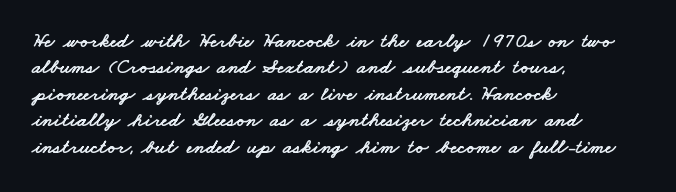
The image shows 21 px text type; set left-aligned, normal line spacing (1.26x), normal letter spacing, not underlined.
